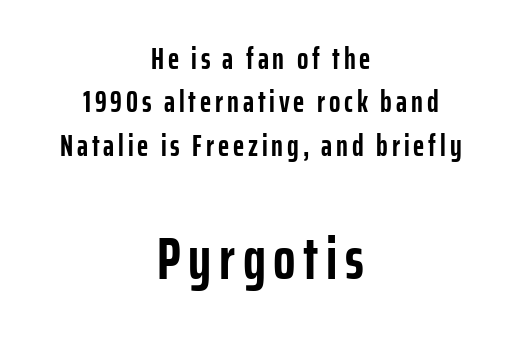
The image shows 59 px semibold, condensed sans-serif type, upright; set centered, normal line spacing (1.45x), not underlined; the second (bottom) block is 1.97x larger; low stroke contrast and a medium x-height.
